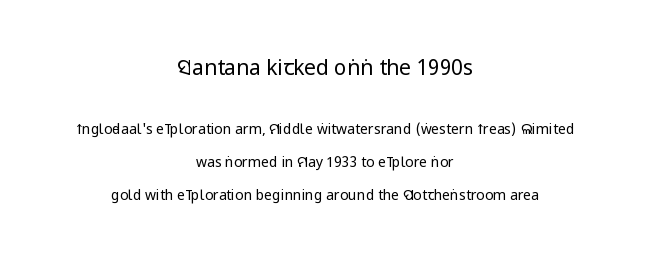
{"italic": "no", "bold": "no", "underline": "no", "align": "center", "line_spacing": "loose", "line_spacing_ratio": 2.35, "letter_spacing": "normal", "letter_spacing_em": 0.0, "larger_block": "first", "size_ratio": 1.5, "glyph_px": 21}
